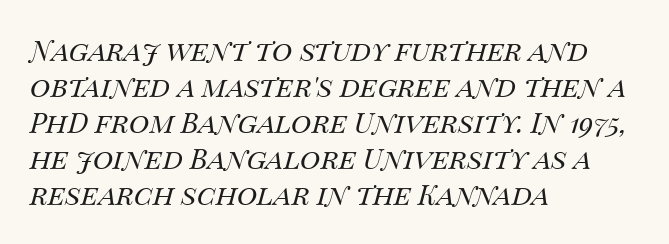
Q: Is the text bold? A: No.
Q: Is the text italic (slanted)? A: Yes, it leans right by about 14 degrees.
Q: Is the text underlined? A: No.
Q: How is the paragraph aligned? A: Left-aligned.
Q: Is the spacing between letters normal or unusually wide? A: Normal.
Q: Is the spacing between lines tight, normal or loose? A: Normal.
Q: Width (condensed, normal, or wide)? A: Normal.
Q: Stroke contrast? A: Medium.
Q: x-height? A: Large.
Q: Monospaced? A: No.
